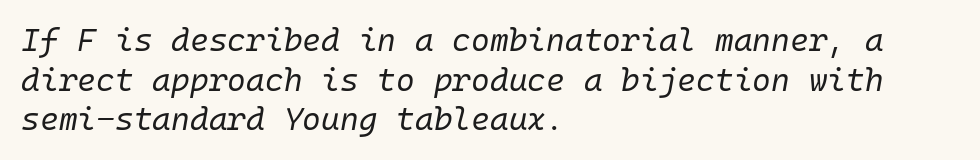
Q: Is the text bold? A: No.
Q: Is the text italic (slanted)? A: Yes, it leans right by about 10 degrees.
Q: Is the text underlined? A: No.
Q: How is the paragraph aligned? A: Left-aligned.
Q: Is the spacing between letters normal or unusually wide? A: Normal.
Q: Width (condensed, normal, or wide)? A: Normal.
Q: Stroke contrast? A: Low.
Q: x-height? A: Medium.
